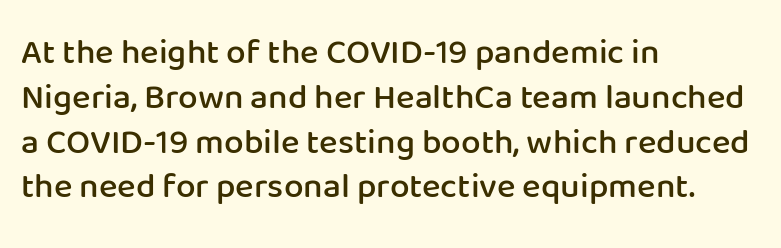
Q: Is the text bold? A: Semi-bold.
Q: Is the text italic (slanted)? A: No, it is upright.
Q: Is the typeface a serif or a sans-serif typeface? A: Sans-serif.
Q: Is the text underlined? A: No.
Q: How is the paragraph aligned? A: Left-aligned.
Q: Is the spacing between letters normal or unusually wide? A: Normal.
Q: Is the spacing between lines tight, normal or loose? A: Normal.
Q: Width (condensed, normal, or wide)? A: Normal.
Q: Stroke contrast? A: Low.
Q: x-height? A: Medium.
Q: Monospaced? A: No.
